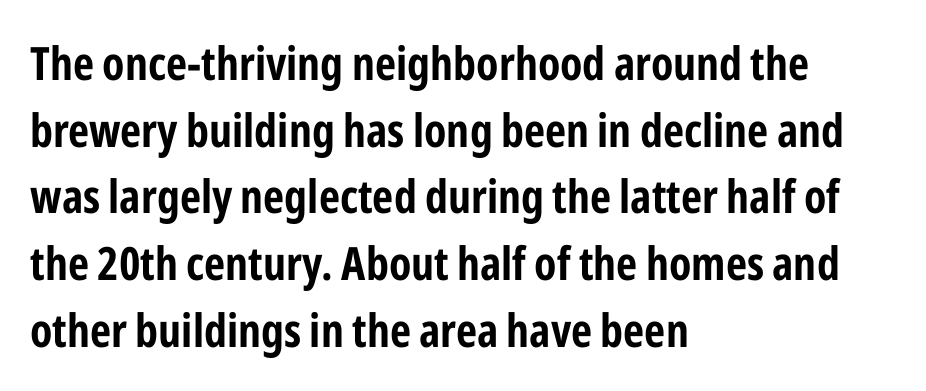
Q: Is the text bold? A: Yes.
Q: Is the text italic (slanted)? A: No, it is upright.
Q: Is the typeface a serif or a sans-serif typeface? A: Sans-serif.
Q: Is the text underlined? A: No.
Q: How is the paragraph aligned? A: Left-aligned.
Q: Is the spacing between letters normal or unusually wide? A: Normal.
Q: Is the spacing between lines tight, normal or loose? A: Normal.
Q: Width (condensed, normal, or wide)? A: Condensed.
Q: Stroke contrast? A: Low.
Q: x-height? A: Medium.
Q: Monospaced? A: No.
